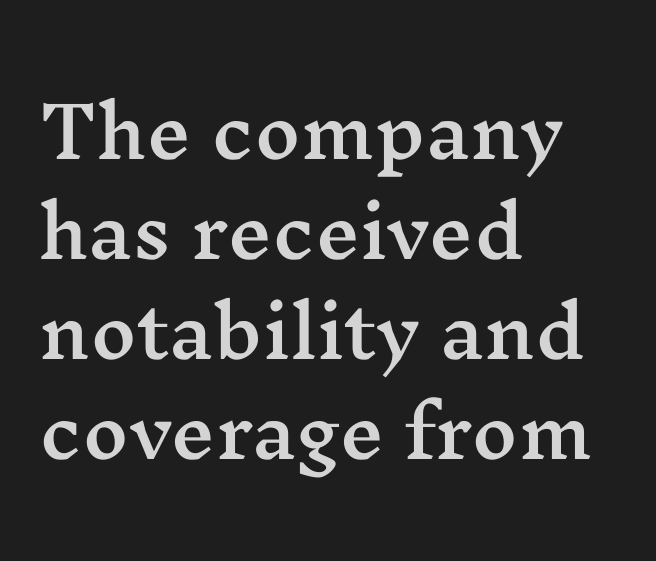
Q: Is the text italic (slanted)? A: No, it is upright.
Q: Is the typeface a serif or a sans-serif typeface? A: Serif.
Q: Is the text underlined? A: No.
Q: How is the paragraph aligned? A: Left-aligned.
Q: Is the spacing between letters normal or unusually wide? A: Normal.
Q: Is the spacing between lines tight, normal or loose? A: Normal.
Q: Width (condensed, normal, or wide)? A: Wide.
Q: Stroke contrast? A: Medium.
Q: x-height? A: Medium.
Q: Monospaced? A: No.
